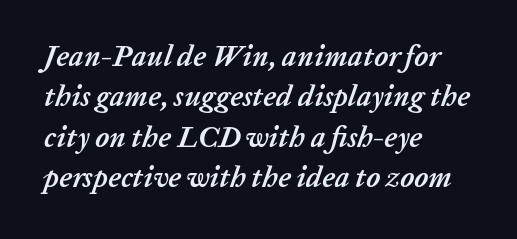
Q: Is the text bold? A: Yes.
Q: Is the text italic (slanted)? A: Yes, it leans right by about 20 degrees.
Q: Is the text underlined? A: No.
Q: How is the paragraph aligned? A: Left-aligned.
Q: Is the spacing between letters normal or unusually wide? A: Normal.
Q: Is the spacing between lines tight, normal or loose? A: Normal.
Q: Width (condensed, normal, or wide)? A: Normal.
Q: Stroke contrast? A: Low.
Q: x-height? A: Medium.
Q: Monospaced? A: No.
